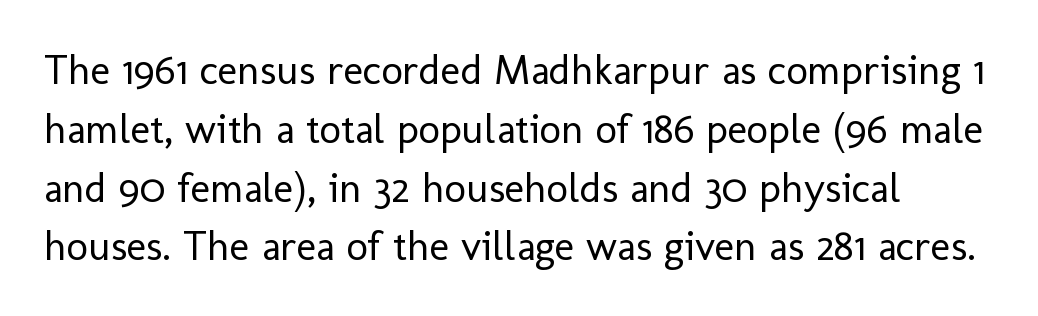
Q: Is the text bold? A: No.
Q: Is the text italic (slanted)? A: No, it is upright.
Q: Is the typeface a serif or a sans-serif typeface? A: Sans-serif.
Q: Is the text underlined? A: No.
Q: Is the spacing between letters normal or unusually wide? A: Normal.
Q: Is the spacing between lines tight, normal or loose? A: Normal.
Q: Width (condensed, normal, or wide)? A: Normal.
Q: Stroke contrast? A: Low.
Q: x-height? A: Medium.
Q: Monospaced? A: No.
